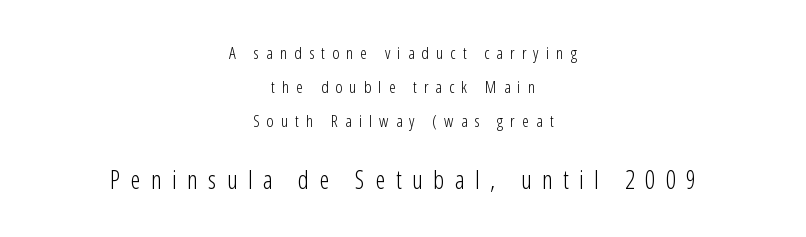
The image shows 25 px text type, upright; set centered, loose line spacing (2.0x), unusually wide letter spacing (+0.42 em), not underlined; the second (bottom) block is 1.47x larger.
